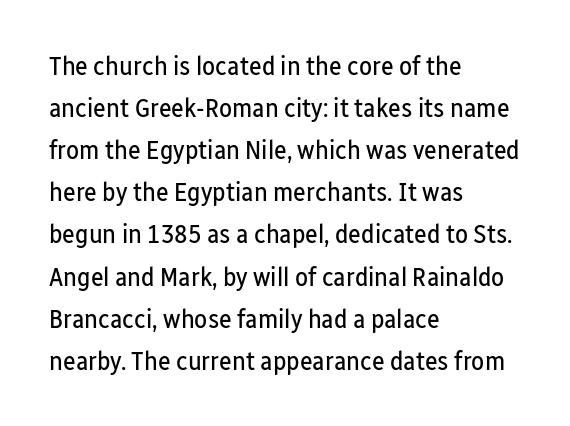
The image shows 27 px text type, upright; set left-aligned, normal line spacing (1.56x), normal letter spacing, not underlined.
